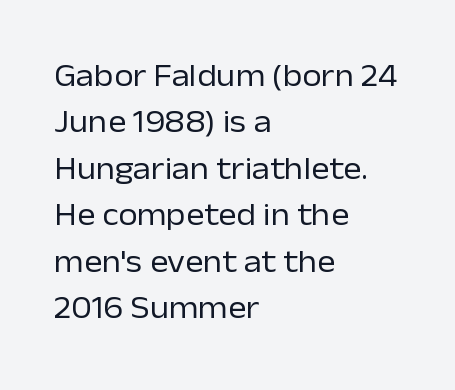
The image shows 31 px regular-weight sans-serif type, upright; set left-aligned, normal line spacing (1.5x), normal letter spacing, not underlined; low stroke contrast and a medium x-height.
